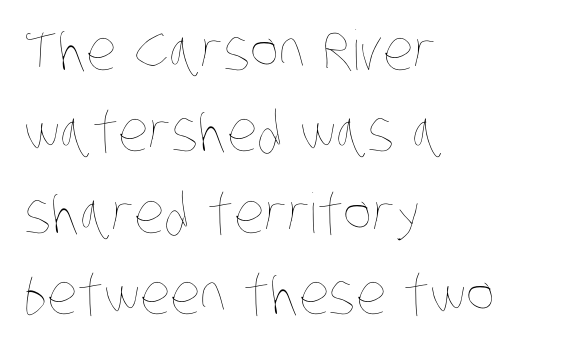
The specimen omits any rule beneath the text block's lines. Bold? No — there's no thickening of the strokes. Normally led — the rows are evenly, conventionally spaced. In terms of letterspacing, this is plain default setting. Notice how the passage keeps a crisp vertical edge on the left only.
